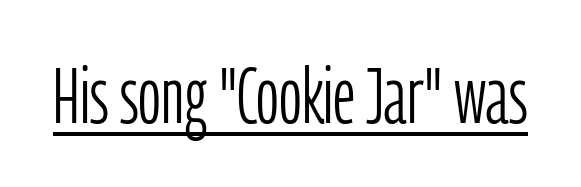
Q: Is the text bold? A: No.
Q: Is the text italic (slanted)? A: No, it is upright.
Q: Is the typeface a serif or a sans-serif typeface? A: Sans-serif.
Q: Is the text underlined? A: Yes.
Q: Is the spacing between letters normal or unusually wide? A: Normal.
Q: Width (condensed, normal, or wide)? A: Condensed.
Q: Stroke contrast? A: Low.
Q: x-height? A: Medium.
Q: Monospaced? A: No.
